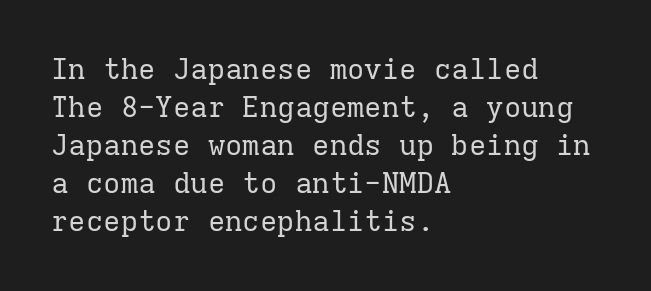
Fixed-width glyphs throughout — classic coding-font behaviour. Bold? No — there's no thickening of the strokes. If you drew a line through each stem, it would be perfectly vertical. In terms of leading, this rendering sits right in the middle. Yep, those are serifs on the letters.
